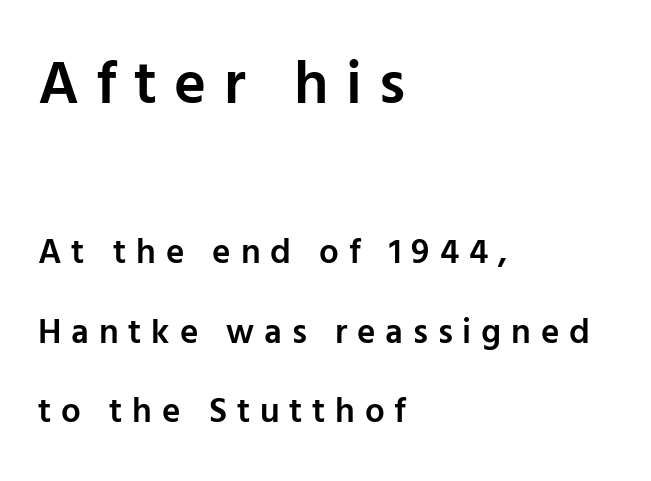
Q: Is the text bold? A: Semi-bold.
Q: Is the text italic (slanted)? A: No, it is upright.
Q: Is the typeface a serif or a sans-serif typeface? A: Sans-serif.
Q: Is the text underlined? A: No.
Q: How is the paragraph aligned? A: Left-aligned.
Q: Is the spacing between letters normal or unusually wide? A: Unusually wide.
Q: Is the spacing between lines tight, normal or loose? A: Loose.
Q: Which block of text is set in a larger size, the first (top) or the second (bottom)? A: The first (top) one.
Q: Width (condensed, normal, or wide)? A: Normal.
Q: Stroke contrast? A: Low.
Q: x-height? A: Medium.
Q: Monospaced? A: No.
